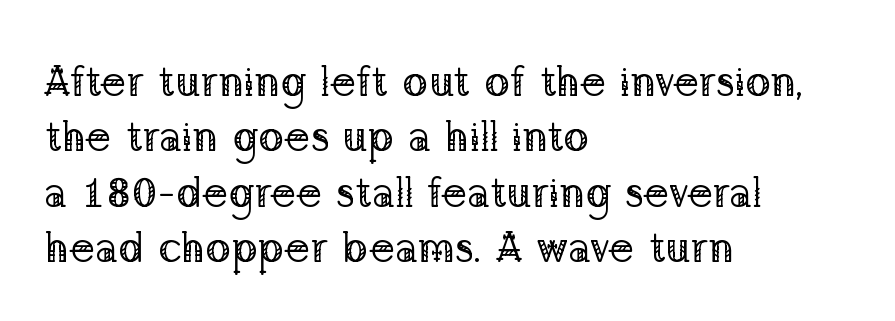
{"serif": "yes", "italic": "no", "bold": "no", "weight": "regular", "width": "normal", "stroke_contrast": "low", "x_height": "medium", "monospaced": "no", "underline": "no", "align": "left", "line_spacing": "normal", "line_spacing_ratio": 1.29, "letter_spacing": "normal", "letter_spacing_em": 0.0, "glyph_px": 43}
